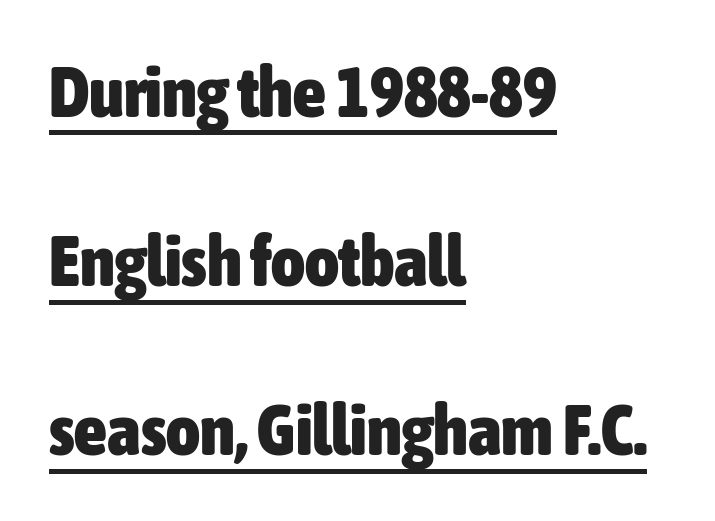
On the weight axis this lands at bold, roughly 700. A typesetter would label this face a sans. Does extra space separate the letters? No, they use regular spacing. The sample's only ornament is a line tracing under the words. You could not count columns in this text — the font is proportionally spaced. The letters stand straight up with perfectly vertical stems.
